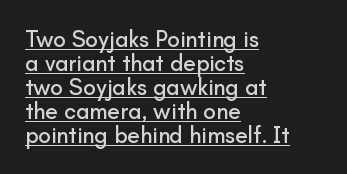
{"italic": "no", "underline": "yes", "align": "left", "line_spacing": "tight", "line_spacing_ratio": 1.04, "letter_spacing": "normal", "letter_spacing_em": 0.0, "glyph_px": 23}
